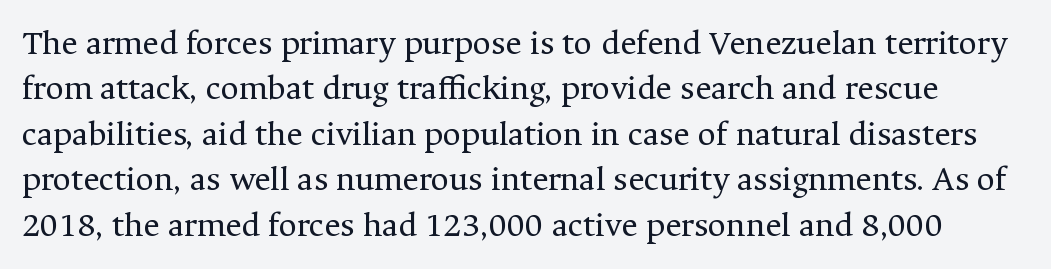
This is serif lettering, the kind often seen in printed books. The strokes are not fattened; the text isn't bold. Each new line begins a customary step beneath the previous one. Think of a printed novel: that variable character pitch is what you see here. Tracking here is standard; glyphs follow each other at the usual distance.
